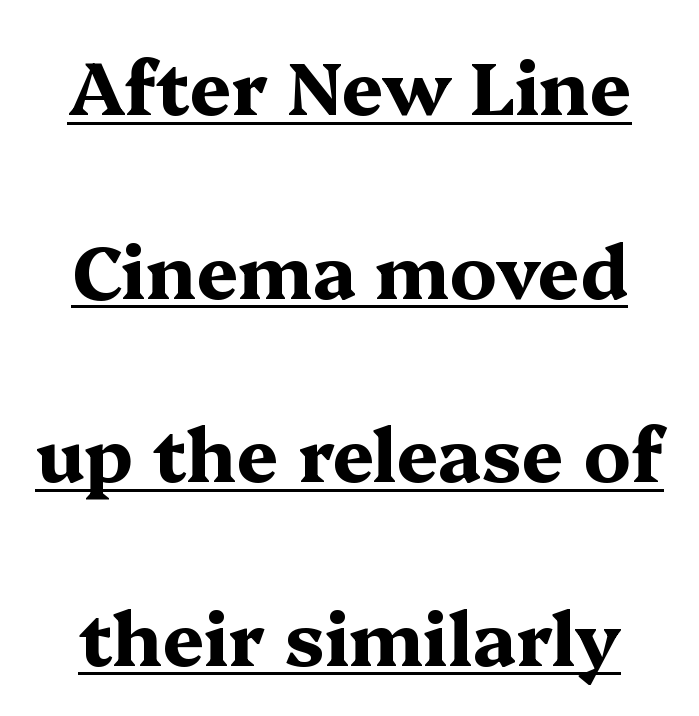
The image shows 74 px bold, wide serif type, upright; set loose line spacing (2.48x), normal letter spacing, underlined; medium stroke contrast and a medium x-height.
